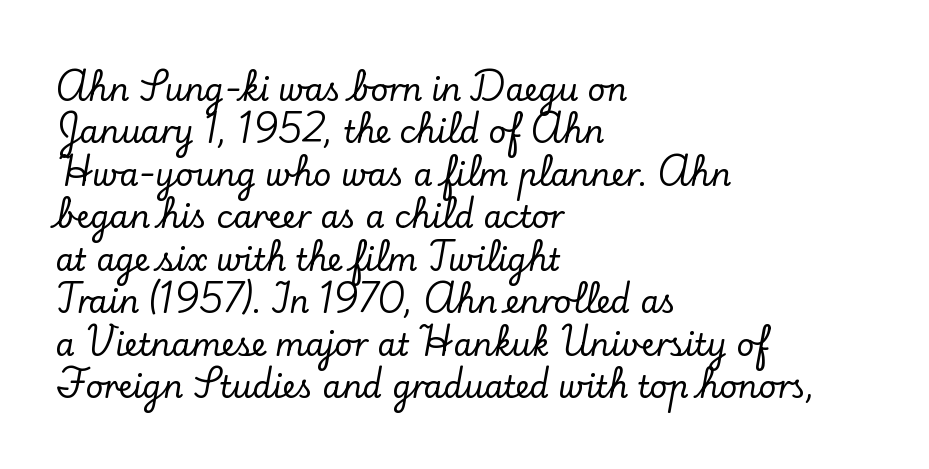
Q: Is the text italic (slanted)? A: Yes.
Q: Is the typeface a serif or a sans-serif typeface? A: Serif.
Q: Is the text underlined? A: No.
Q: How is the paragraph aligned? A: Left-aligned.
Q: Is the spacing between letters normal or unusually wide? A: Normal.
Q: Is the spacing between lines tight, normal or loose? A: Normal.
Q: Width (condensed, normal, or wide)? A: Normal.
Q: Stroke contrast? A: Low.
Q: x-height? A: Small.
Q: Monospaced? A: No.
